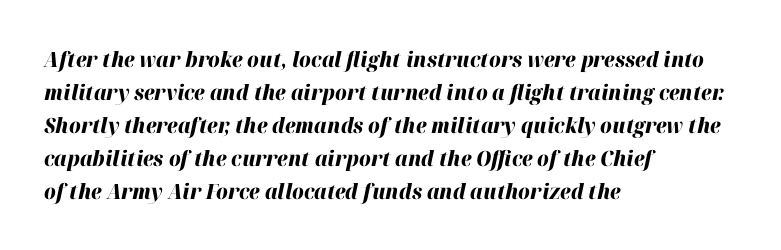
The image shows 21 px bold type, italic (leaning right); set left-aligned, normal line spacing (1.57x), normal letter spacing, not underlined.
